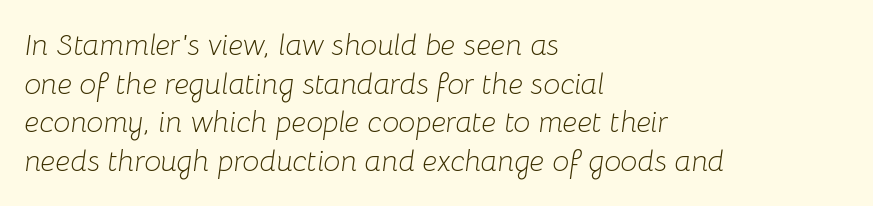
{"italic": "yes", "lean": "right", "slant_degrees": 8, "bold": "no", "weight": "light", "width": "normal", "stroke_contrast": "low", "x_height": "medium", "monospaced": "no", "underline": "no", "align": "left", "line_spacing": "normal", "line_spacing_ratio": 1.29, "letter_spacing": "normal", "letter_spacing_em": 0.0, "glyph_px": 30}
